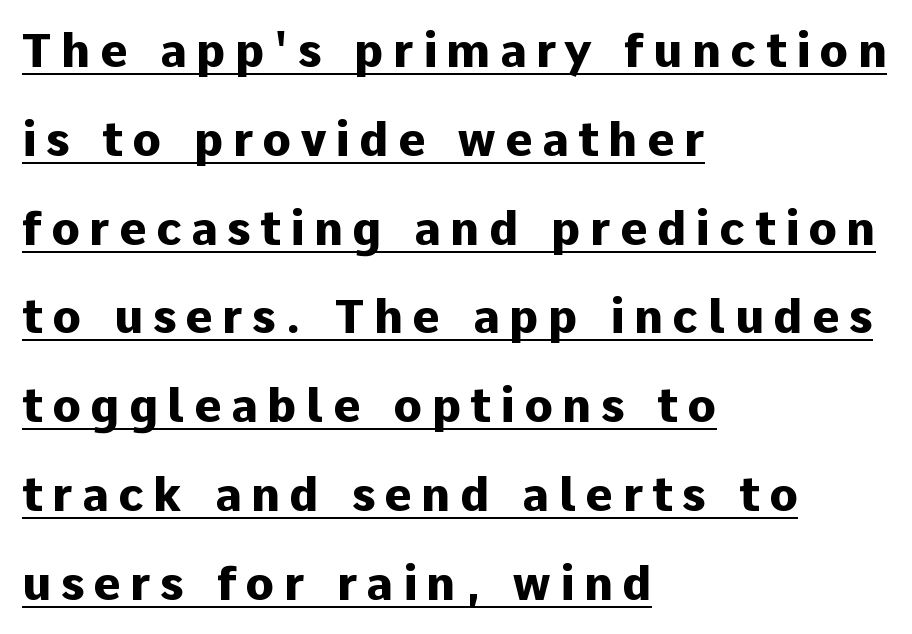
Underlining? Definitely there. Each letter keeps its own natural width here, so spacing adapts to shape. A typesetter would call this heavily tracked-out type. These words are printed bold, with thick strokes throughout.
